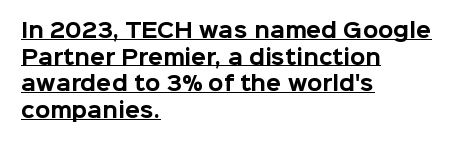
Interline gaps are of average width in this sample. Every letter is thick-stroked: bold, no question. The lines in this sample share a left origin and differ only in where they stop. Looks like someone drew a line under every word here. In terms of letterspacing, this is plain default setting. Posture: vertical.
